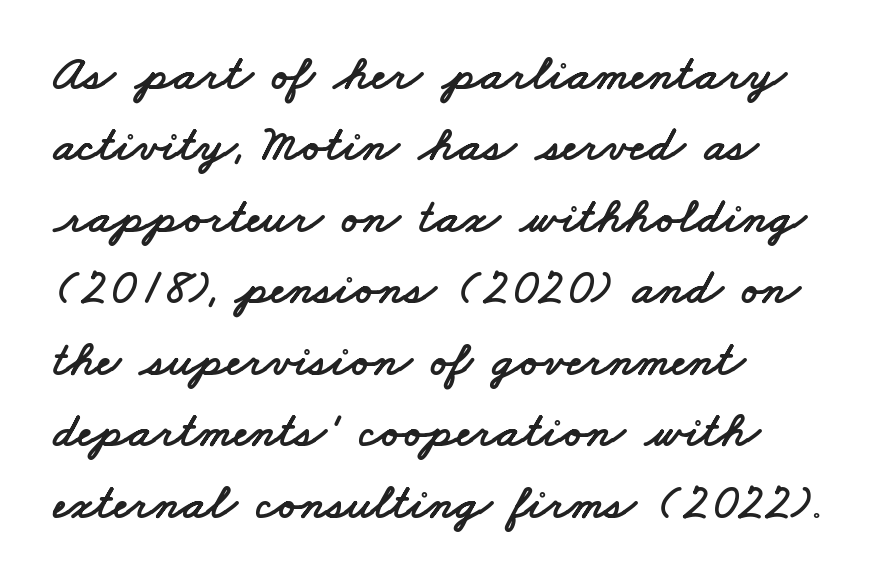
A typesetter would call this zero additional tracking. Reading down the block, your eye returns to a fixed left position each line. Font category for this specimen: sans-serif. This sample has the flowing, uneven cadence of proportional lettering. Only glyphs here, with clear space below each row. Leading: standard.
